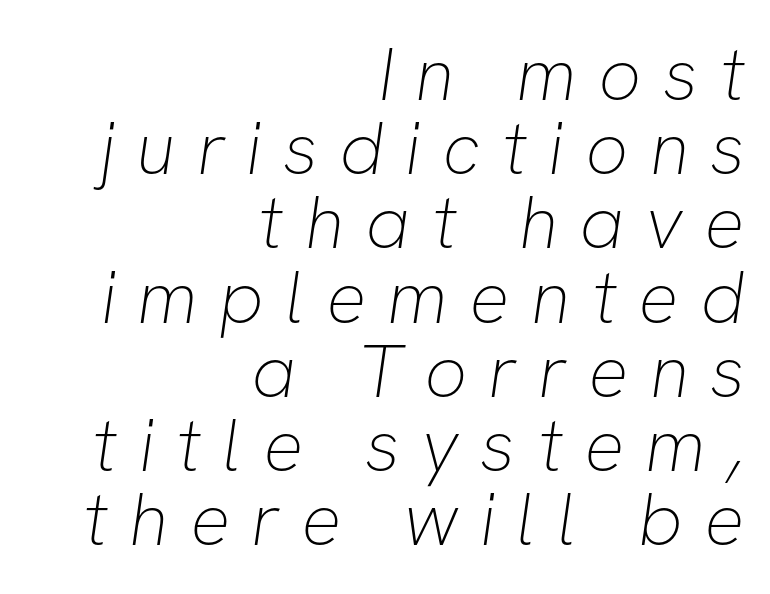
{"serif": "no", "bold": "no", "weight": "thin", "width": "normal", "stroke_contrast": "low", "x_height": "medium", "monospaced": "no", "underline": "no", "align": "right", "line_spacing": "tight", "line_spacing_ratio": 0.99, "letter_spacing": "wide", "letter_spacing_em": 0.28, "glyph_px": 75}
